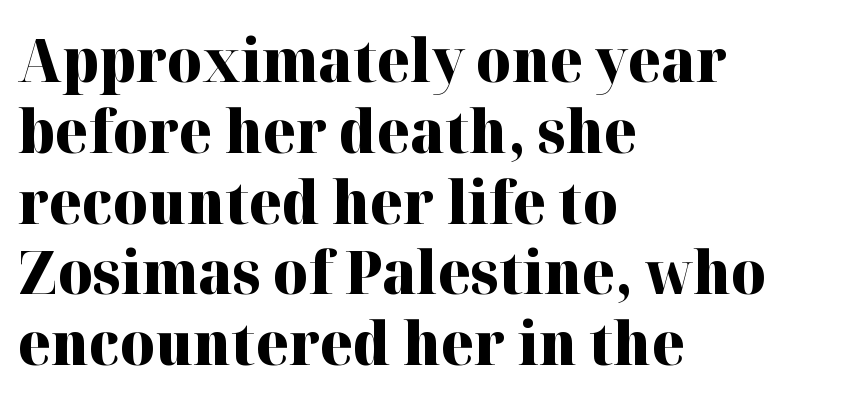
Q: Is the text bold? A: Yes.
Q: Is the text italic (slanted)? A: No, it is upright.
Q: Is the typeface a serif or a sans-serif typeface? A: Serif.
Q: Is the text underlined? A: No.
Q: How is the paragraph aligned? A: Left-aligned.
Q: Is the spacing between letters normal or unusually wide? A: Normal.
Q: Width (condensed, normal, or wide)? A: Normal.
Q: Stroke contrast? A: High.
Q: x-height? A: Medium.
Q: Monospaced? A: No.
